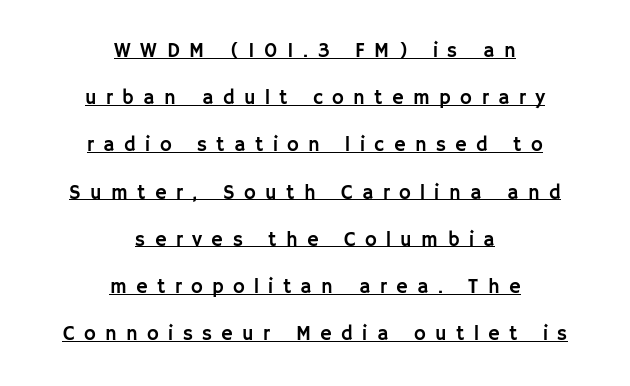
{"italic": "no", "underline": "yes", "align": "center", "line_spacing": "loose", "line_spacing_ratio": 2.36, "letter_spacing": "wide", "letter_spacing_em": 0.47, "glyph_px": 20}
